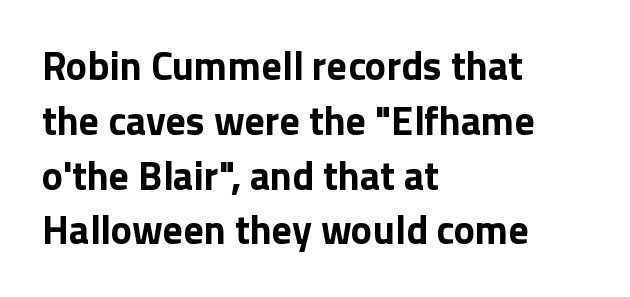
The image shows 40 px bold sans-serif type, upright; set left-aligned, normal line spacing (1.37x), normal letter spacing, not underlined; low stroke contrast and a medium x-height.
